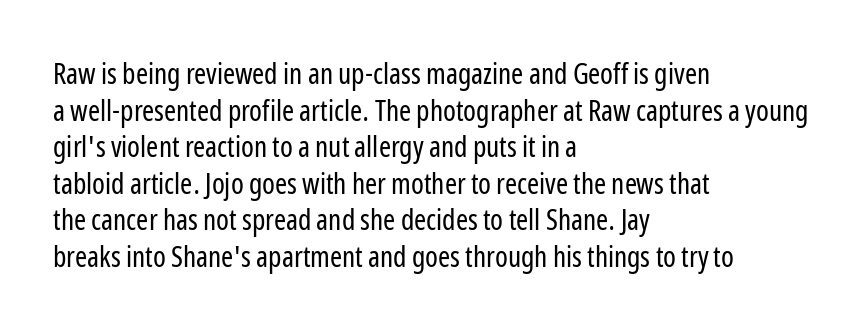
The image shows 29 px regular-weight, condensed sans-serif type, upright; set left-aligned, normal line spacing (1.26x), normal letter spacing, not underlined; low stroke contrast and a medium x-height.
